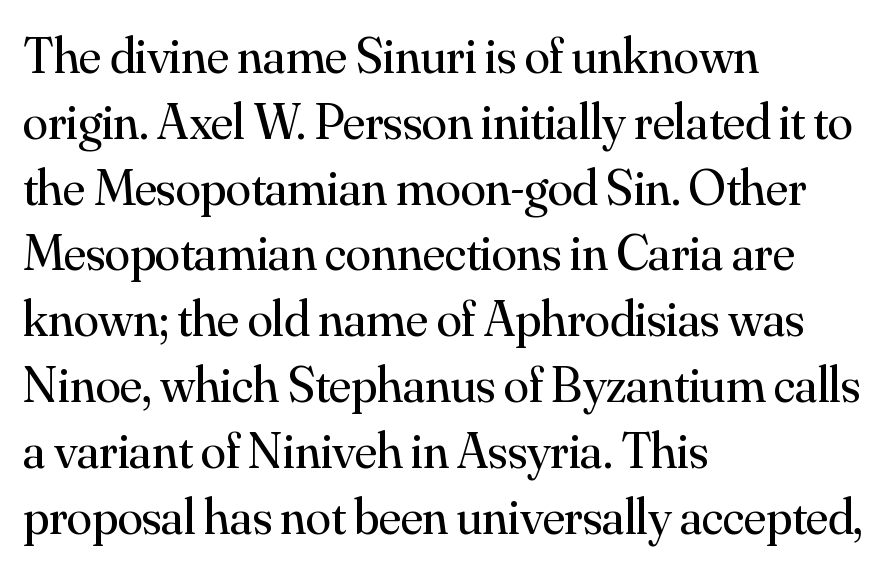
Q: Is the text bold? A: No.
Q: Is the text italic (slanted)? A: No, it is upright.
Q: Is the typeface a serif or a sans-serif typeface? A: Serif.
Q: Is the text underlined? A: No.
Q: How is the paragraph aligned? A: Left-aligned.
Q: Is the spacing between letters normal or unusually wide? A: Normal.
Q: Is the spacing between lines tight, normal or loose? A: Normal.
Q: Width (condensed, normal, or wide)? A: Normal.
Q: Stroke contrast? A: Medium.
Q: x-height? A: Small.
Q: Monospaced? A: No.
